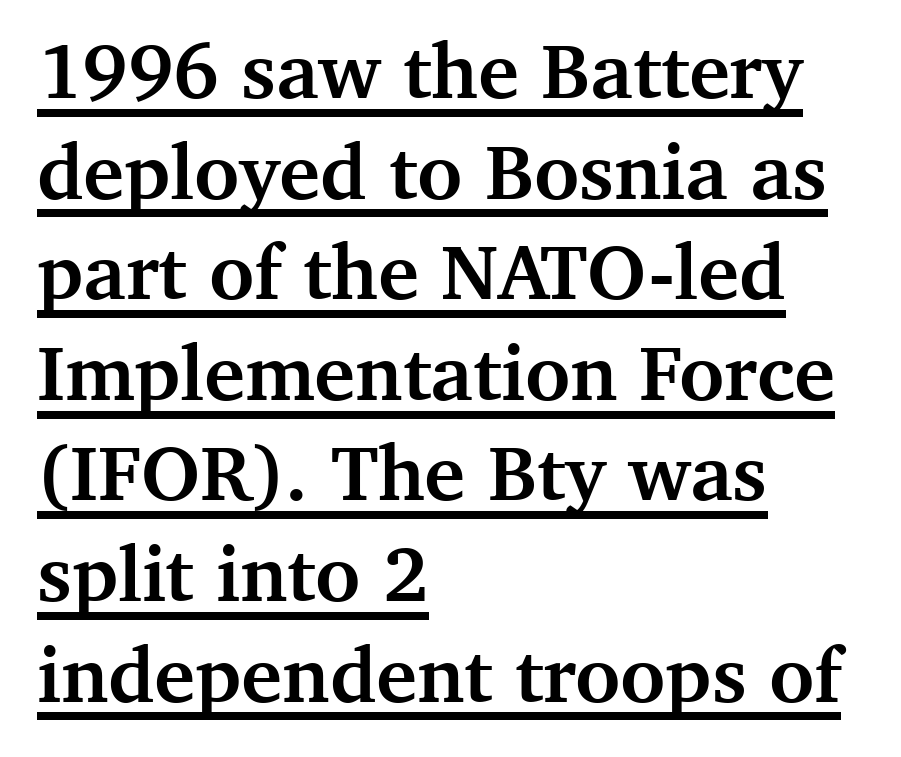
Nope, not italic — everything's standing straight. If you drew a ruler down the left edge, every line would touch it. The type family on display is of the serif kind. Baseline-to-baseline distance is the conventional proportion of letter height. Emphasis is given by a line drawn under the lettering. The typesetting leans heavy: a genuine bold.
